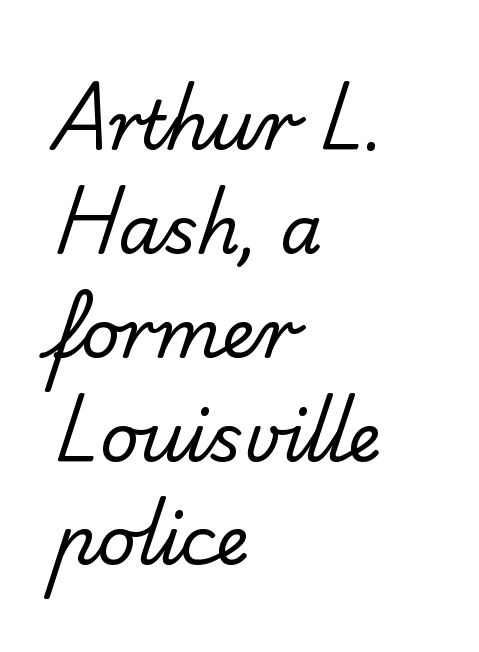
Q: Is the text bold? A: No.
Q: Is the typeface a serif or a sans-serif typeface? A: Sans-serif.
Q: Is the text underlined? A: No.
Q: How is the paragraph aligned? A: Left-aligned.
Q: Is the spacing between letters normal or unusually wide? A: Normal.
Q: Is the spacing between lines tight, normal or loose? A: Normal.
Q: Width (condensed, normal, or wide)? A: Normal.
Q: Stroke contrast? A: Low.
Q: x-height? A: Small.
Q: Monospaced? A: No.
